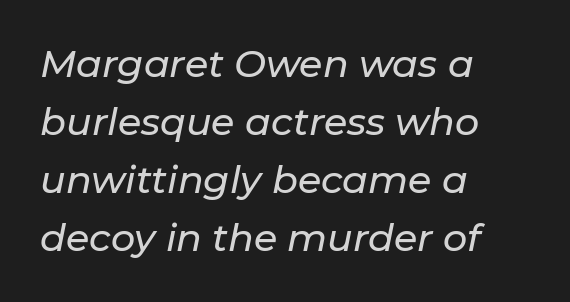
The image shows 38 px text type, italic (leaning right); set left-aligned, normal line spacing (1.53x), normal letter spacing, not underlined; low stroke contrast and a medium x-height.
